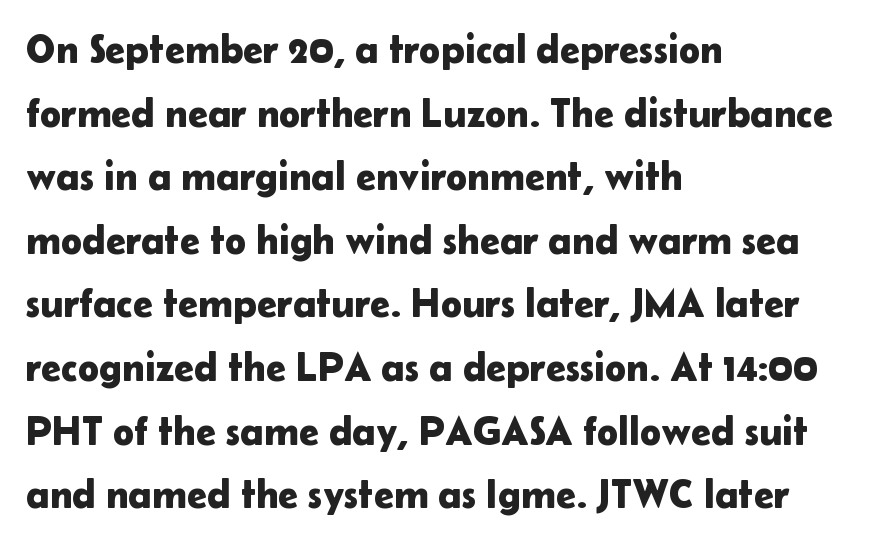
Q: Is the text italic (slanted)? A: No, it is upright.
Q: Is the typeface a serif or a sans-serif typeface? A: Sans-serif.
Q: Is the text underlined? A: No.
Q: How is the paragraph aligned? A: Left-aligned.
Q: Is the spacing between letters normal or unusually wide? A: Normal.
Q: Is the spacing between lines tight, normal or loose? A: Normal.
Q: Width (condensed, normal, or wide)? A: Normal.
Q: Stroke contrast? A: Low.
Q: x-height? A: Medium.
Q: Monospaced? A: No.
